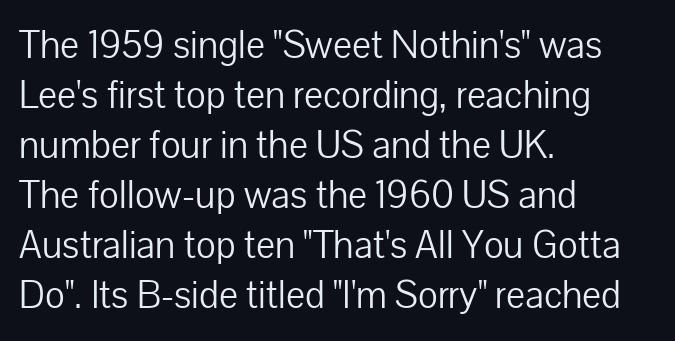
{"serif": "no", "italic": "no", "bold": "no", "weight": "light", "width": "normal", "stroke_contrast": "low", "x_height": "medium", "monospaced": "no", "underline": "no", "align": "left", "line_spacing": "normal", "line_spacing_ratio": 1.25, "letter_spacing": "normal", "letter_spacing_em": 0.0, "glyph_px": 40}
